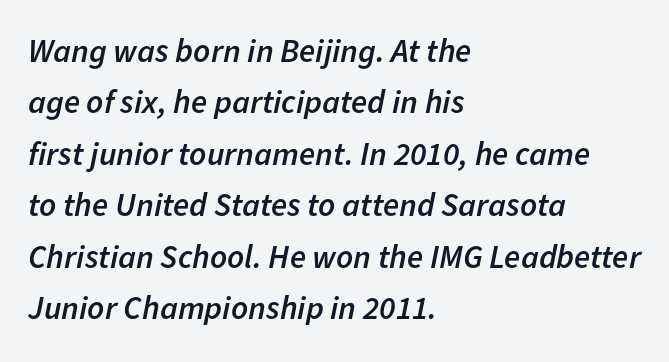
Q: Is the text bold? A: Semi-bold.
Q: Is the text italic (slanted)? A: Yes, it leans right by about 11 degrees.
Q: Is the text underlined? A: No.
Q: How is the paragraph aligned? A: Left-aligned.
Q: Is the spacing between letters normal or unusually wide? A: Normal.
Q: Is the spacing between lines tight, normal or loose? A: Normal.
Q: Width (condensed, normal, or wide)? A: Normal.
Q: Stroke contrast? A: Low.
Q: x-height? A: Medium.
Q: Monospaced? A: No.
